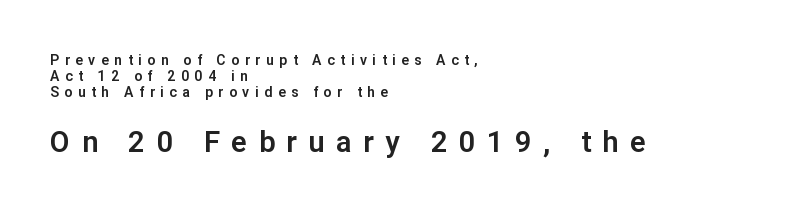
{"serif": "no", "italic": "no", "width": "normal", "stroke_contrast": "low", "x_height": "medium", "monospaced": "no", "underline": "no", "align": "left", "line_spacing_ratio": 1.16, "letter_spacing": "wide", "letter_spacing_em": 0.4, "larger_block": "second", "size_ratio": 2.07, "glyph_px": 29}
